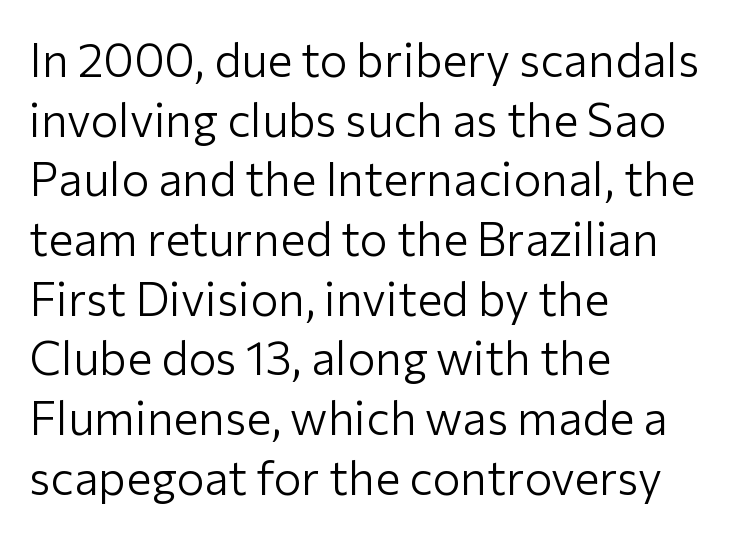
Q: Is the text bold? A: No.
Q: Is the text italic (slanted)? A: No, it is upright.
Q: Is the typeface a serif or a sans-serif typeface? A: Sans-serif.
Q: Is the text underlined? A: No.
Q: How is the paragraph aligned? A: Left-aligned.
Q: Is the spacing between letters normal or unusually wide? A: Normal.
Q: Is the spacing between lines tight, normal or loose? A: Normal.
Q: Width (condensed, normal, or wide)? A: Normal.
Q: Stroke contrast? A: Low.
Q: x-height? A: Medium.
Q: Monospaced? A: No.
